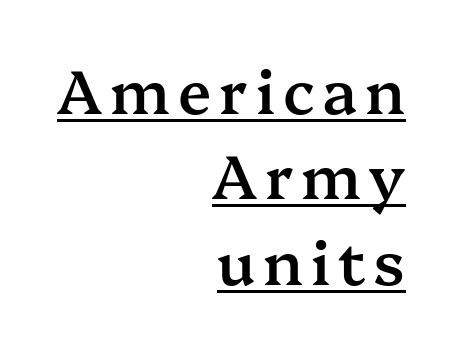
{"serif": "yes", "italic": "no", "bold": "semi", "weight": "semibold", "width": "normal", "stroke_contrast": "medium", "x_height": "medium", "monospaced": "no", "underline": "yes", "align": "right", "line_spacing": "normal", "line_spacing_ratio": 1.4, "glyph_px": 61}
